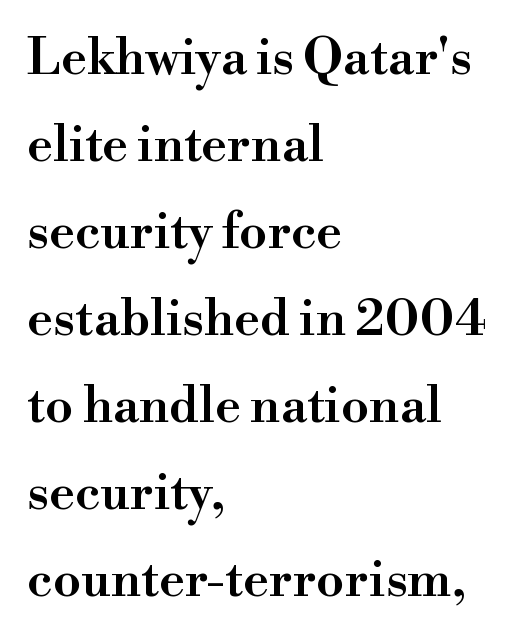
Q: Is the text bold? A: Semi-bold.
Q: Is the text italic (slanted)? A: No, it is upright.
Q: Is the typeface a serif or a sans-serif typeface? A: Serif.
Q: Is the text underlined? A: No.
Q: How is the paragraph aligned? A: Left-aligned.
Q: Is the spacing between letters normal or unusually wide? A: Normal.
Q: Width (condensed, normal, or wide)? A: Normal.
Q: Stroke contrast? A: High.
Q: x-height? A: Small.
Q: Monospaced? A: No.
